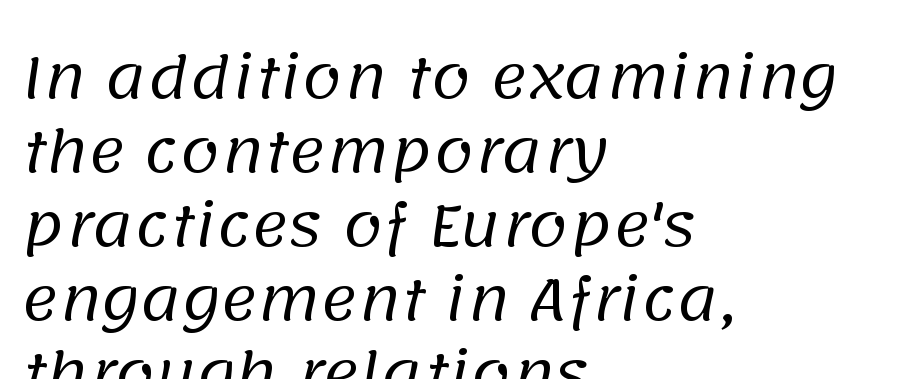
Does the type have serifs? No, each stem ends abruptly. The rendering anchors every line to the left-hand side. Letter spacing: default. Is this a fixed-width face? No — the glyphs have proportional, varying widths. Each new line begins a customary step beneath the previous one. Decoration check: the copy has no underline.
